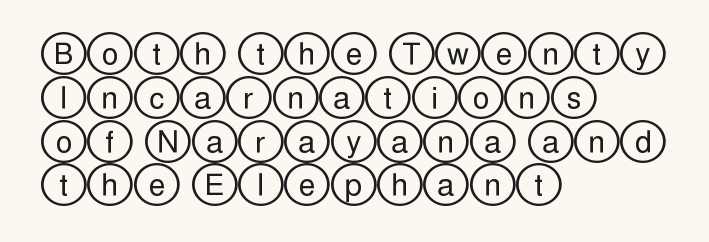
The image shows 30 px wide type, upright; set left-aligned, normal line spacing (1.46x), normal letter spacing, not underlined; a large x-height.
